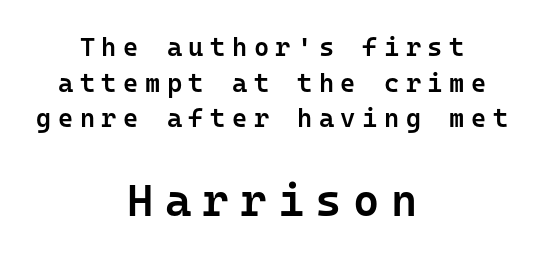
This is roman type, the default non-slanted kind. Spacing between characters has been opened up far beyond the box default. Plain, unruled lines of type. These words are printed semibold, heavier than regular yet not bold. Between these two stacked blocks, the lower one wins on size.
